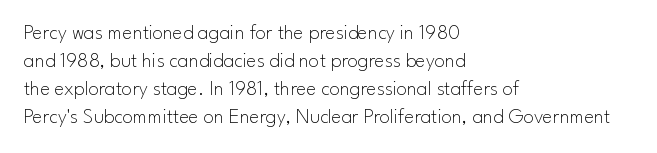
The image shows 21 px text type, upright; set left-aligned, normal line spacing (1.34x), normal letter spacing, not underlined.
